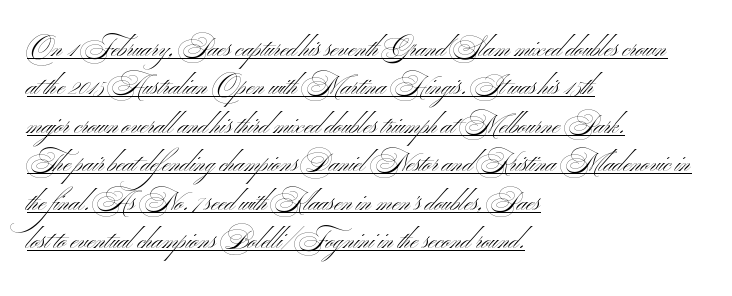
{"bold": "no", "underline": "yes", "align": "left", "line_spacing": "normal", "line_spacing_ratio": 1.54, "letter_spacing": "normal", "letter_spacing_em": 0.0, "glyph_px": 25}
